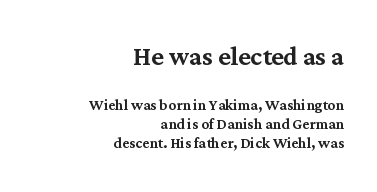
The image shows 33 px serif type, upright; set right-aligned, tight line spacing (1.0x), normal letter spacing, not underlined; the first (top) block is 1.74x larger; medium stroke contrast and a medium x-height.
